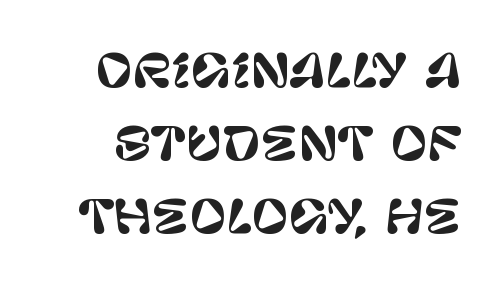
Q: Is the text italic (slanted)? A: Yes.
Q: Is the typeface a serif or a sans-serif typeface? A: Sans-serif.
Q: Is the text underlined? A: No.
Q: Is the spacing between letters normal or unusually wide? A: Normal.
Q: Is the spacing between lines tight, normal or loose? A: Normal.
Q: Width (condensed, normal, or wide)? A: Normal.
Q: Stroke contrast? A: Low.
Q: x-height? A: Large.
Q: Monospaced? A: No.
